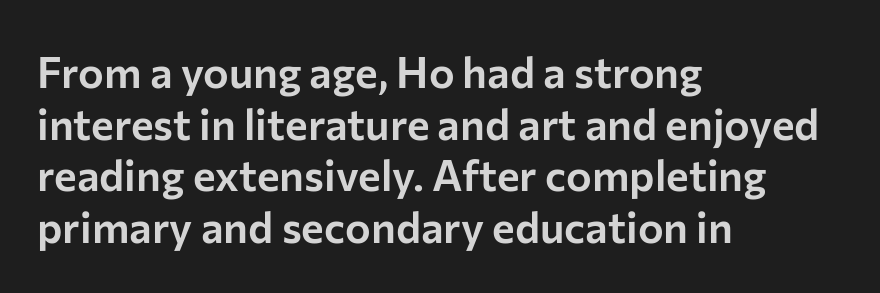
Q: Is the text italic (slanted)? A: No, it is upright.
Q: Is the typeface a serif or a sans-serif typeface? A: Sans-serif.
Q: Is the text underlined? A: No.
Q: How is the paragraph aligned? A: Left-aligned.
Q: Is the spacing between letters normal or unusually wide? A: Normal.
Q: Width (condensed, normal, or wide)? A: Normal.
Q: Stroke contrast? A: Low.
Q: x-height? A: Medium.
Q: Monospaced? A: No.
